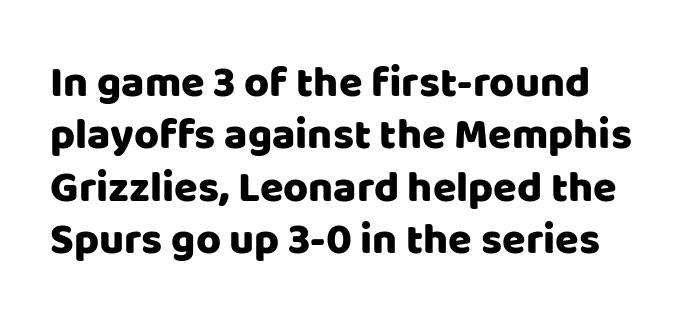
Q: Is the text italic (slanted)? A: No, it is upright.
Q: Is the typeface a serif or a sans-serif typeface? A: Sans-serif.
Q: Is the text underlined? A: No.
Q: Is the spacing between letters normal or unusually wide? A: Normal.
Q: Width (condensed, normal, or wide)? A: Normal.
Q: Stroke contrast? A: Low.
Q: x-height? A: Large.
Q: Monospaced? A: No.
